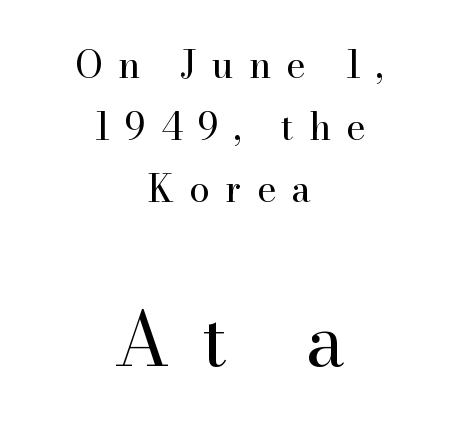
Q: Is the text bold? A: No.
Q: Is the text italic (slanted)? A: No, it is upright.
Q: Is the typeface a serif or a sans-serif typeface? A: Serif.
Q: Is the text underlined? A: No.
Q: How is the paragraph aligned? A: Centered.
Q: Is the spacing between letters normal or unusually wide? A: Unusually wide.
Q: Is the spacing between lines tight, normal or loose? A: Normal.
Q: Which block of text is set in a larger size, the first (top) or the second (bottom)? A: The second (bottom) one.
Q: Width (condensed, normal, or wide)? A: Normal.
Q: Stroke contrast? A: High.
Q: x-height? A: Small.
Q: Monospaced? A: No.
